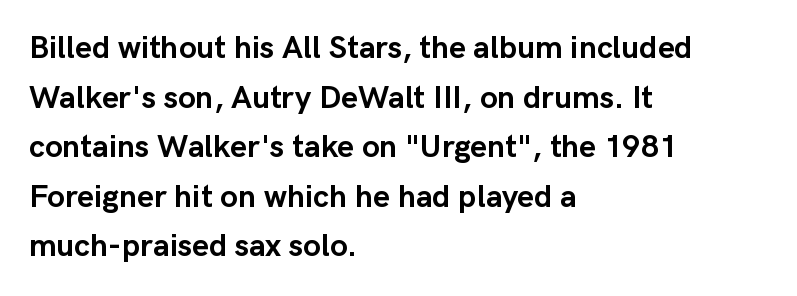
The letters sit at their default tracking, neither squeezed nor spread. One-word summary of the alignment: left. Caption: bold face, heavy strokes. This sample uses a sans-serif face. The typography opts for an upright posture over an oblique one.
